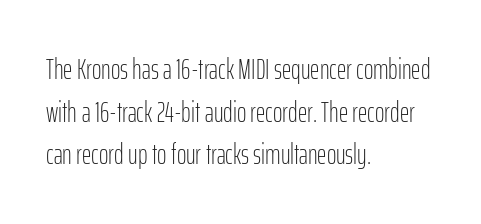
Q: Is the text bold? A: No.
Q: Is the text italic (slanted)? A: No, it is upright.
Q: Is the typeface a serif or a sans-serif typeface? A: Sans-serif.
Q: Is the text underlined? A: No.
Q: How is the paragraph aligned? A: Left-aligned.
Q: Is the spacing between letters normal or unusually wide? A: Normal.
Q: Is the spacing between lines tight, normal or loose? A: Normal.
Q: Width (condensed, normal, or wide)? A: Condensed.
Q: Stroke contrast? A: Low.
Q: x-height? A: Medium.
Q: Monospaced? A: No.
